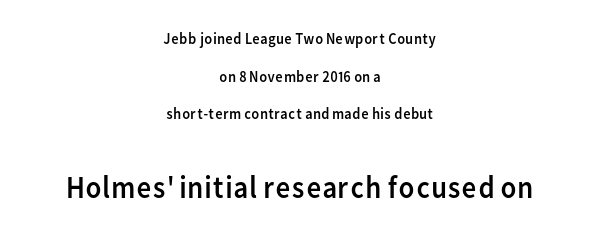
{"serif": "no", "italic": "no", "bold": "no", "weight": "regular", "width": "normal", "stroke_contrast": "low", "x_height": "medium", "monospaced": "no", "underline": "no", "align": "center", "line_spacing": "loose", "line_spacing_ratio": 2.35, "letter_spacing": "normal", "letter_spacing_em": 0.0, "larger_block": "second", "size_ratio": 2.0, "glyph_px": 32}
